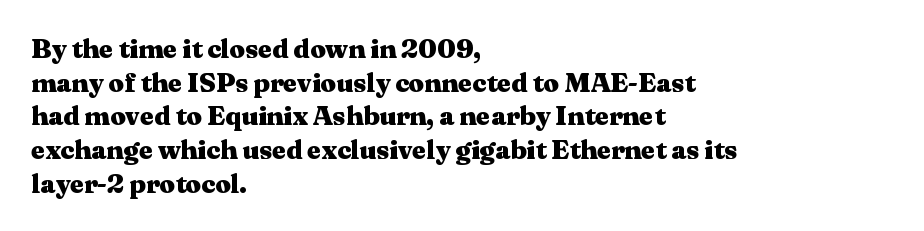
Its strokes are broad and dark, the hallmark of bold type. It's the straight-up-and-down kind of type. Regular leading. Caption: standard tracking, unaltered.
